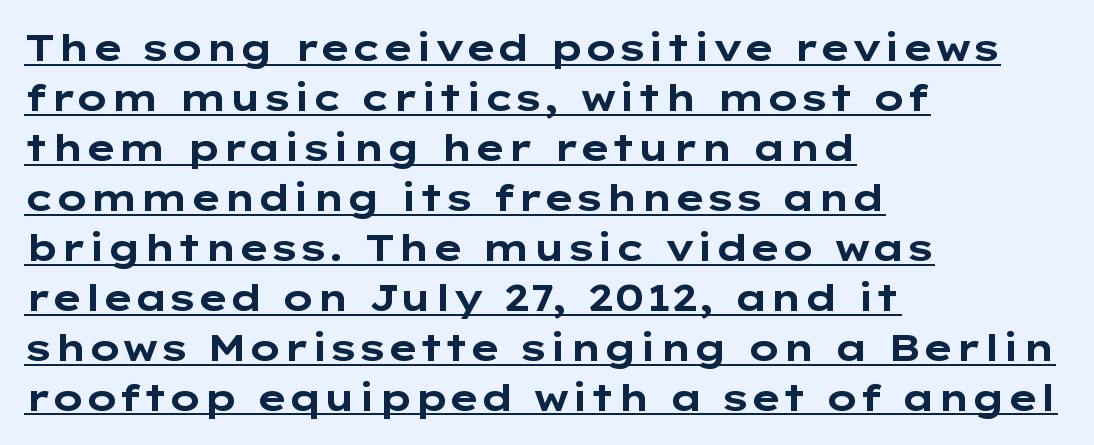
The image shows 37 px bold, wide sans-serif type, upright; set left-aligned, normal line spacing (1.35x), normal letter spacing, underlined; low stroke contrast and a medium x-height.
